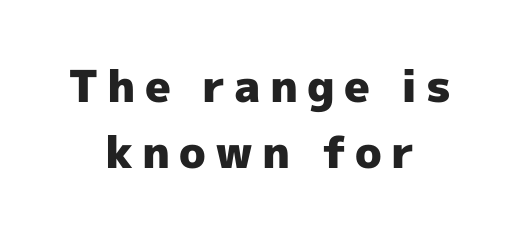
The rendering positions every line midway between the sides. The baseline area is clear. The type family on display is of the sans-serif kind. The type is letterspaced generously, with wide tracking. Heft: maximum for text — a bold. If you drew a line through each stem, it would be perfectly vertical.
